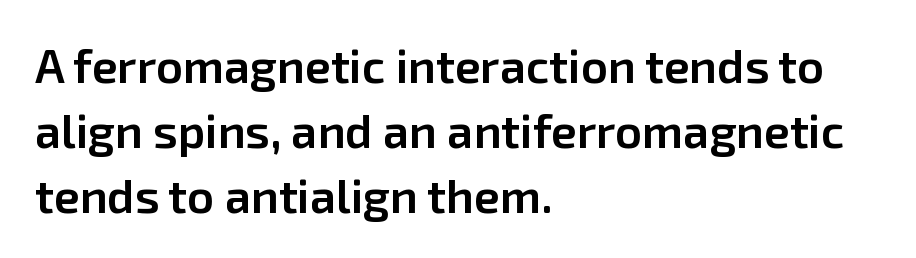
The image shows 47 px semibold sans-serif type, upright; set left-aligned, normal line spacing (1.38x), normal letter spacing, not underlined; low stroke contrast and a medium x-height.
